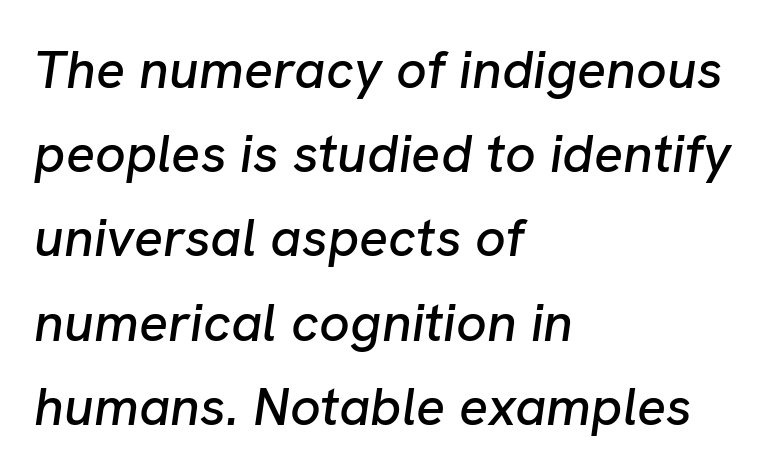
The image shows 54 px text type, italic (leaning right); set left-aligned, normal line spacing (1.56x), normal letter spacing, not underlined; low stroke contrast and a medium x-height.
